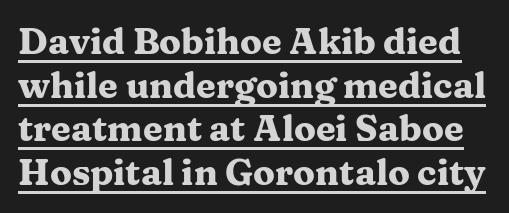
{"serif": "yes", "italic": "no", "bold": "yes", "weight": "heavy", "width": "wide", "stroke_contrast": "medium", "x_height": "medium", "monospaced": "no", "underline": "yes", "line_spacing_ratio": 1.21, "letter_spacing": "normal", "letter_spacing_em": 0.0, "glyph_px": 36}
